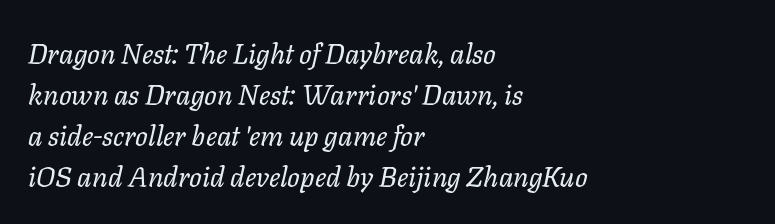
{"italic": "yes", "lean": "right", "slant_degrees": 11, "bold": "no", "weight": "regular", "width": "normal", "stroke_contrast": "low", "x_height": "medium", "monospaced": "no", "underline": "no", "align": "left", "line_spacing": "normal", "line_spacing_ratio": 1.46, "letter_spacing": "normal", "letter_spacing_em": 0.0, "glyph_px": 28}
